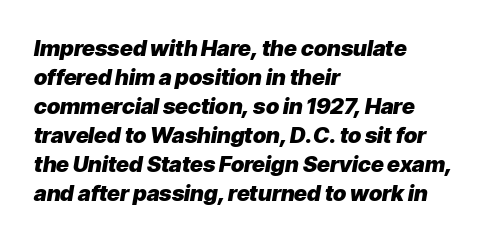
Pretty heavy lettering here — definitely bold. The passage is arranged the way most books set body copy — flush left. A typesetter would call this leading conventional body-copy spacing. The gaps between neighbouring characters are ordinary and unremarkable. A typesetter would mark this as italic. Check the space under the baseline: it is left empty.
